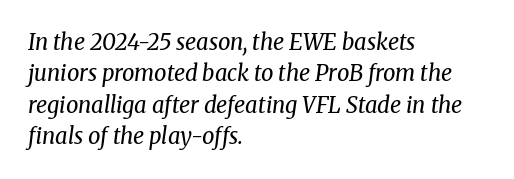
The line texture is even and compact thanks to regular tracking. This is not heavy type; no bold has been used. The lettering tilts uniformly, giving the passage an italic look. Letters rest on an invisible, unmarked baseline. Rows of type keep a routine distance in the vertical direction.
